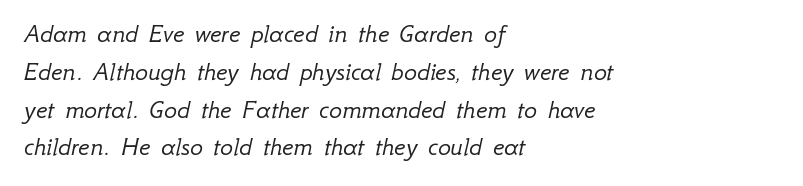
{"italic": "yes", "lean": "right", "slant_degrees": 12, "bold": "no", "underline": "no", "align": "left", "line_spacing": "normal", "line_spacing_ratio": 1.4, "letter_spacing": "normal", "letter_spacing_em": 0.0, "glyph_px": 27}
